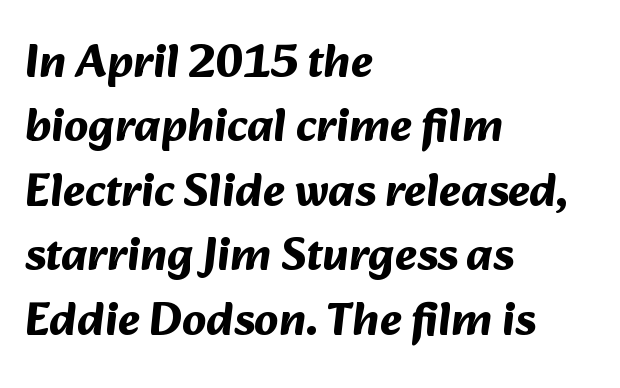
{"serif": "no", "bold": "yes", "weight": "bold", "width": "normal", "stroke_contrast": "medium", "x_height": "medium", "monospaced": "no", "underline": "no", "align": "left", "line_spacing": "normal", "line_spacing_ratio": 1.37, "letter_spacing": "normal", "letter_spacing_em": 0.0, "glyph_px": 47}
